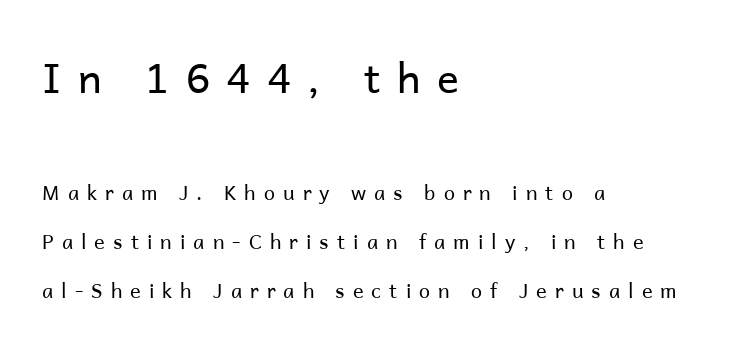
The letters are spread apart with noticeably loose tracking. Letterform terminals end flat and unadorned throughout the passage. Between these two stacked blocks, the higher one wins on size. Widely set lines give the paragraph a tall, airy silhouette. The face looks like a standard text weight, possibly lighter.
